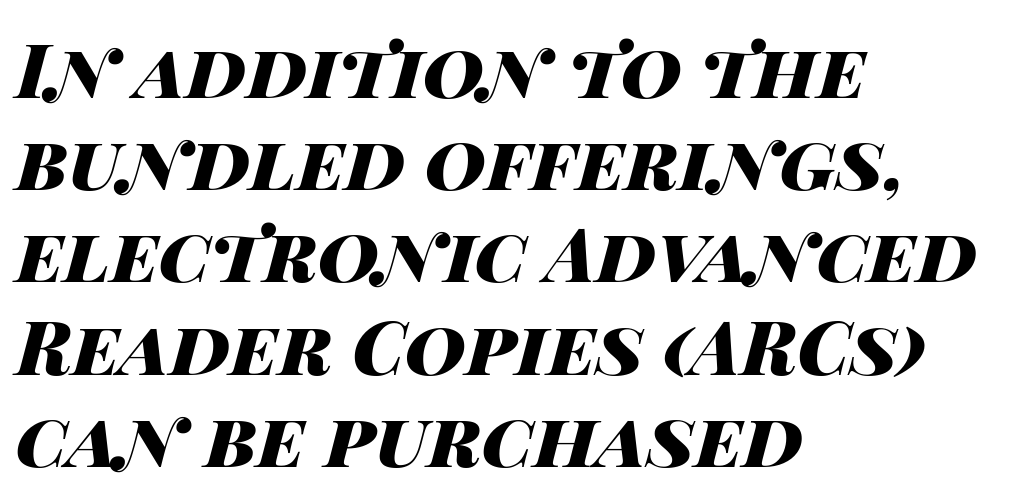
The image shows 75 px heavy, wide type, italic (leaning right); set left-aligned, line spacing 1.23x, normal letter spacing, not underlined; high stroke contrast and a large x-height.
